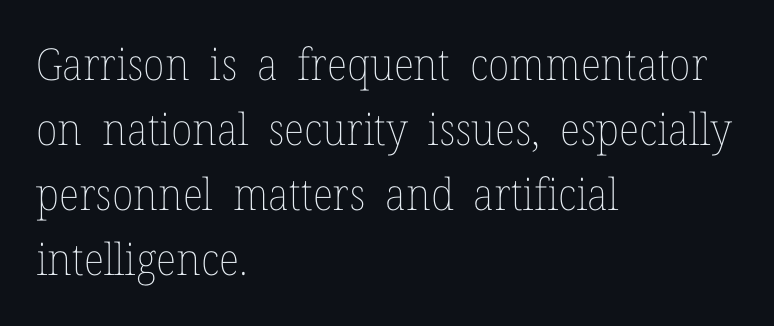
The image shows 44 px thin type, upright; set left-aligned, normal line spacing (1.48x), normal letter spacing, not underlined; low stroke contrast and a medium x-height.
